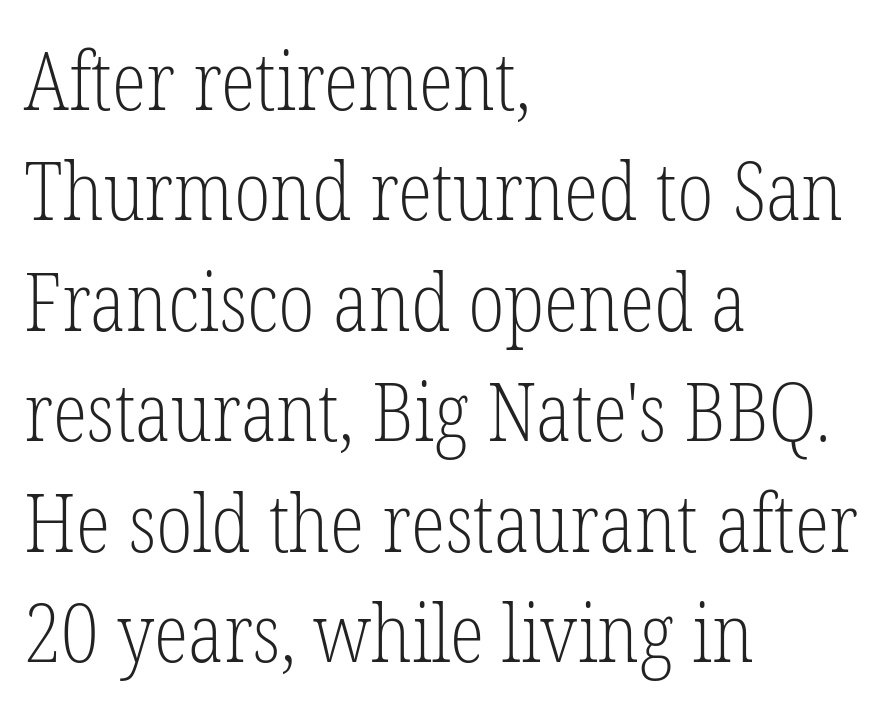
{"serif": "yes", "italic": "no", "bold": "no", "weight": "light", "width": "condensed", "stroke_contrast": "low", "x_height": "medium", "monospaced": "no", "underline": "no", "align": "left", "line_spacing": "normal", "line_spacing_ratio": 1.38, "letter_spacing": "normal", "letter_spacing_em": 0.0, "glyph_px": 80}
